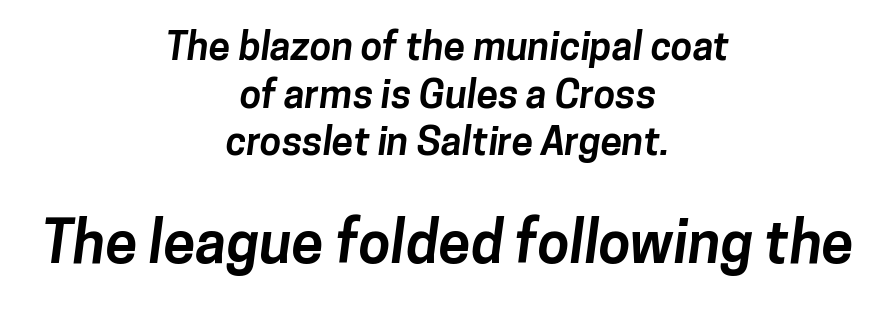
The face used here is rendered with its standard letterfit. Thick stems and heavy bowls — unmistakably bold. Beneath every word, the page is bare. Proportional: the letters do not fall into vertical columns. No feet cap the strokes, marking this as sans-serif type. The rendering enlarges the type as you move from the upper chunk to the lower.
